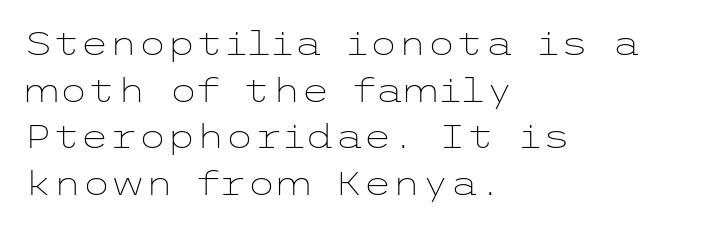
Normally led — the rows are evenly, conventionally spaced. This rendering leaves character spacing at its baseline value. No letter is thick-stroked: the sample isn't bold. This rendering features lettering with no underline. One-word summary of the alignment: left. Classification — sans serif.
